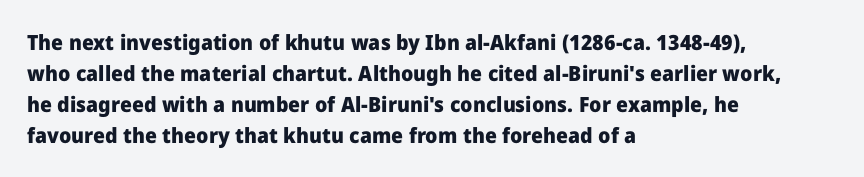
{"italic": "no", "bold": "yes", "underline": "no", "align": "left", "line_spacing": "normal", "line_spacing_ratio": 1.47, "letter_spacing": "normal", "letter_spacing_em": 0.0, "glyph_px": 21}
